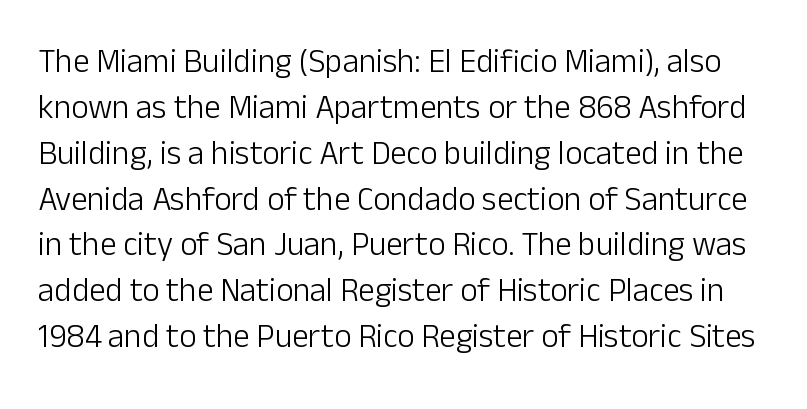
Upright lettering throughout. Has an underline been added? It has not. Is this a fixed-width face? No — the glyphs have proportional, varying widths. Horizontal bands of white between lines are of average thickness. Unlike a traditional serif, this face leaves its strokes unadorned.
